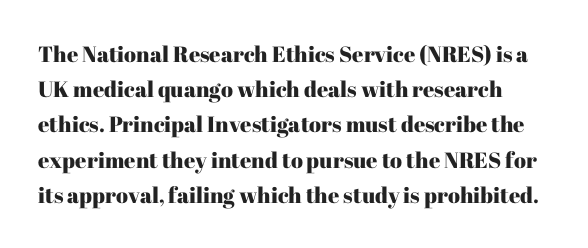
{"italic": "no", "underline": "no", "line_spacing": "normal", "line_spacing_ratio": 1.6, "letter_spacing": "normal", "letter_spacing_em": 0.0, "glyph_px": 22}
